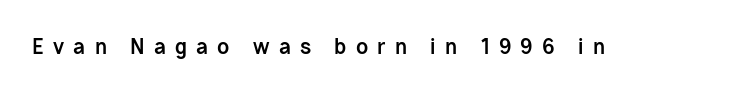
The image shows 20 px bold type, upright; set unusually wide letter spacing (+0.46 em), not underlined.
